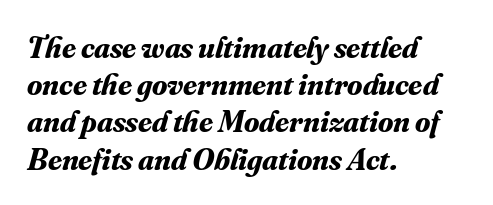
{"serif": "yes", "italic": "yes", "lean": "right", "slant_degrees": 16, "bold": "yes", "weight": "bold", "width": "normal", "stroke_contrast": "medium", "x_height": "small", "monospaced": "no", "underline": "no", "align": "left", "line_spacing_ratio": 1.2, "letter_spacing": "normal", "letter_spacing_em": 0.0, "glyph_px": 31}
